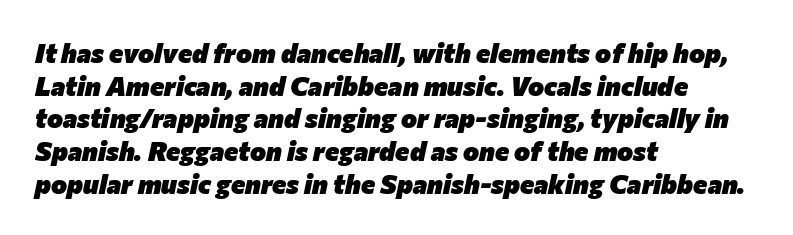
The image shows 27 px bold type, italic (leaning right); set left-aligned, line spacing 1.21x, normal letter spacing, not underlined.
